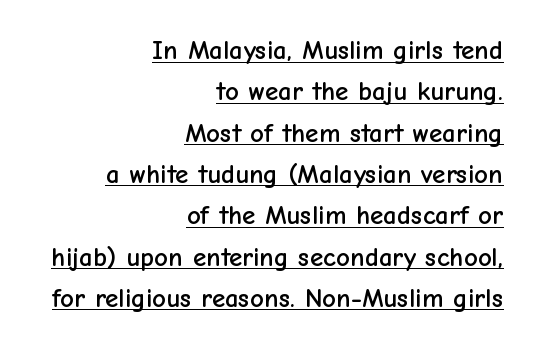
Q: Is the text italic (slanted)? A: No, it is upright.
Q: Is the text underlined? A: Yes.
Q: How is the paragraph aligned? A: Right-aligned.
Q: Is the spacing between letters normal or unusually wide? A: Normal.
Q: Is the spacing between lines tight, normal or loose? A: Normal.
